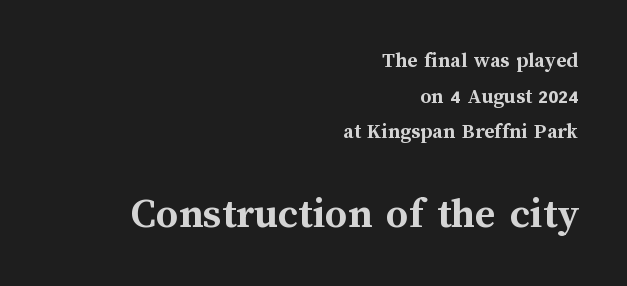
{"italic": "no", "bold": "yes", "weight": "semibold", "width": "normal", "stroke_contrast": "medium", "x_height": "medium", "monospaced": "no", "underline": "no", "align": "right", "line_spacing": "normal", "line_spacing_ratio": 1.62, "letter_spacing": "normal", "letter_spacing_em": 0.0, "larger_block": "second", "size_ratio": 2.0, "glyph_px": 44}
